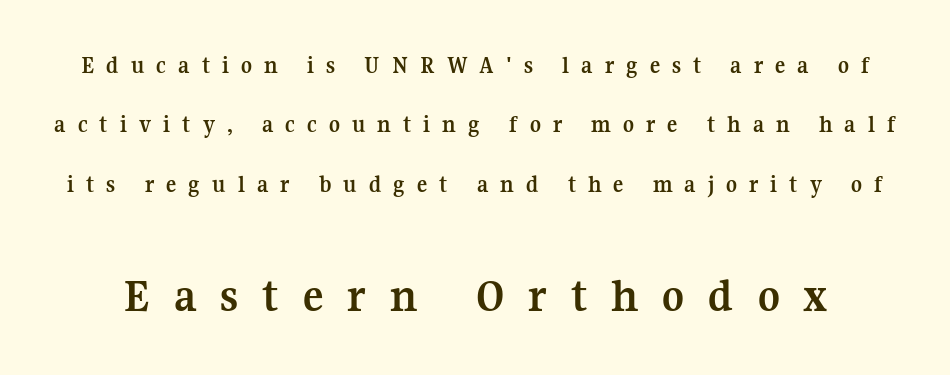
The image shows 48 px semibold serif type, upright; set loose line spacing (2.47x), unusually wide letter spacing (+0.5 em), not underlined; the second (bottom) block is 2.0x larger; medium stroke contrast and a medium x-height.
